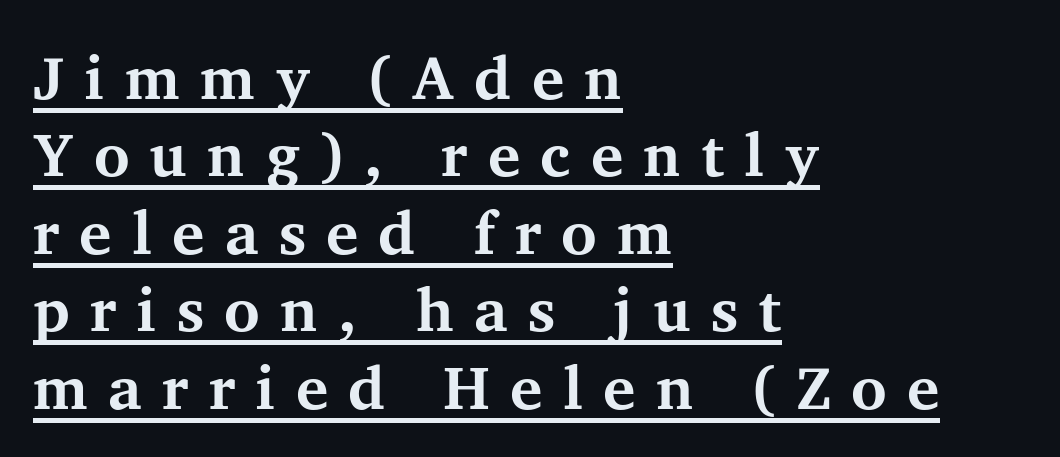
{"serif": "yes", "italic": "no", "bold": "yes", "weight": "bold", "width": "normal", "stroke_contrast": "medium", "x_height": "medium", "monospaced": "no", "underline": "yes", "align": "left", "line_spacing": "normal", "line_spacing_ratio": 1.27, "letter_spacing": "wide", "letter_spacing_em": 0.33, "glyph_px": 61}
